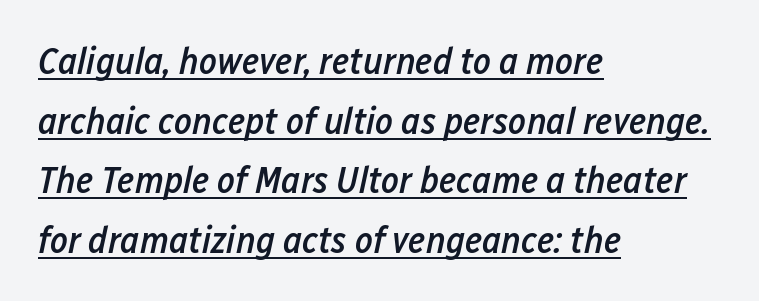
The image shows 38 px semibold, condensed type, italic (leaning right); set left-aligned, normal line spacing (1.57x), normal letter spacing, underlined; low stroke contrast and a medium x-height.
